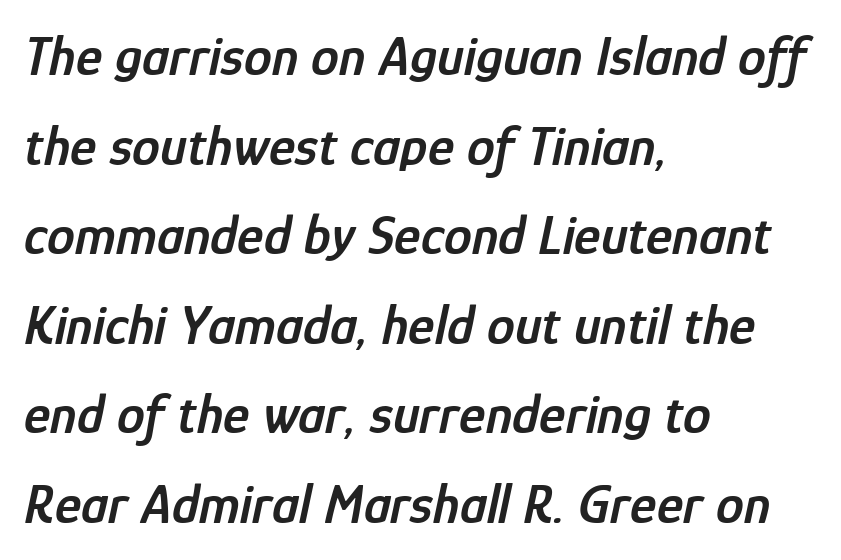
{"italic": "yes", "lean": "right", "slant_degrees": 12, "bold": "semi", "weight": "semibold", "width": "condensed", "stroke_contrast": "low", "x_height": "medium", "monospaced": "no", "underline": "no", "align": "left", "line_spacing": "normal", "line_spacing_ratio": 1.6, "letter_spacing": "normal", "letter_spacing_em": 0.0, "glyph_px": 56}
